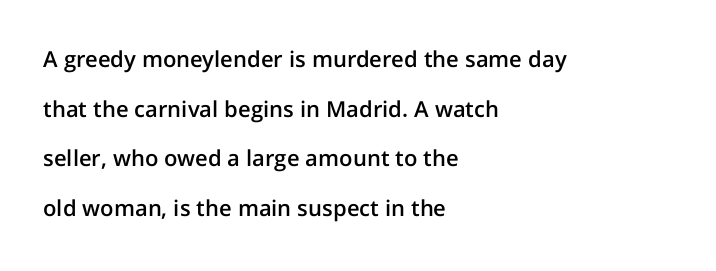
{"italic": "no", "bold": "semi", "underline": "no", "align": "left", "line_spacing": "loose", "line_spacing_ratio": 2.26, "letter_spacing": "normal", "letter_spacing_em": 0.0, "glyph_px": 22}
